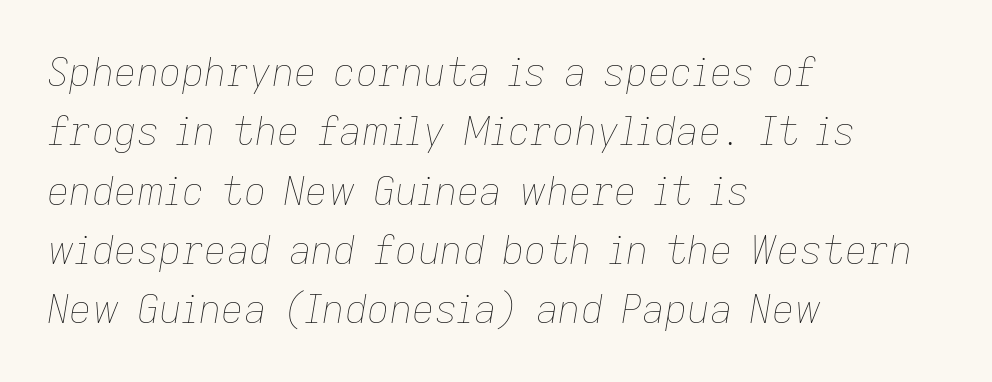
{"italic": "yes", "lean": "right", "slant_degrees": 9, "bold": "no", "weight": "thin", "width": "normal", "stroke_contrast": "low", "x_height": "medium", "monospaced": "no", "underline": "no", "align": "left", "line_spacing": "normal", "line_spacing_ratio": 1.52, "letter_spacing": "normal", "letter_spacing_em": 0.0, "glyph_px": 39}
